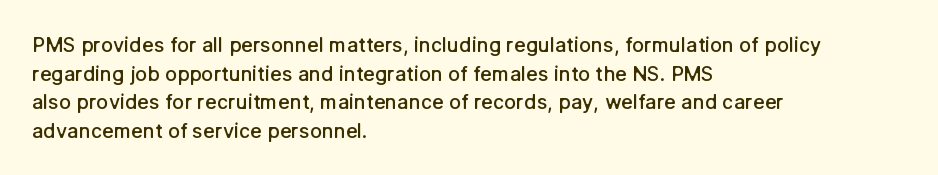
The type sits square on the baseline with zero lean. The lines are quadded left. Is the letter spacing exaggerated? No — it looks like the ordinary default. The designer left line spacing at the default. A bit beefed up — I'd call it semibold rather than bold. Underlining? Definitely not there.
